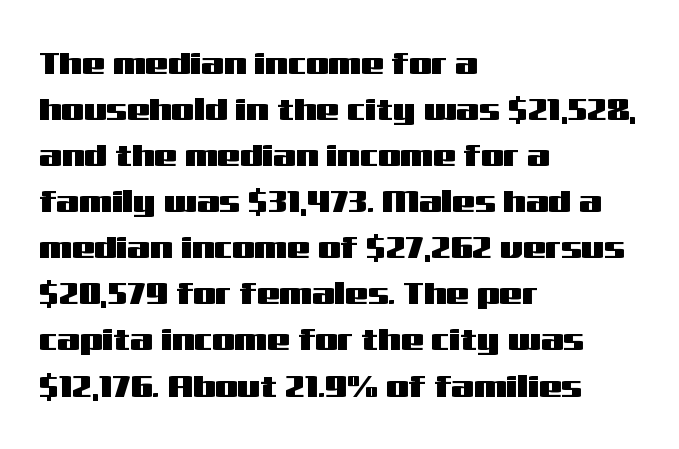
{"serif": "no", "italic": "no", "width": "wide", "stroke_contrast": "medium", "x_height": "medium", "monospaced": "no", "underline": "no", "align": "left", "line_spacing": "normal", "line_spacing_ratio": 1.44, "letter_spacing": "normal", "letter_spacing_em": 0.0, "glyph_px": 32}
